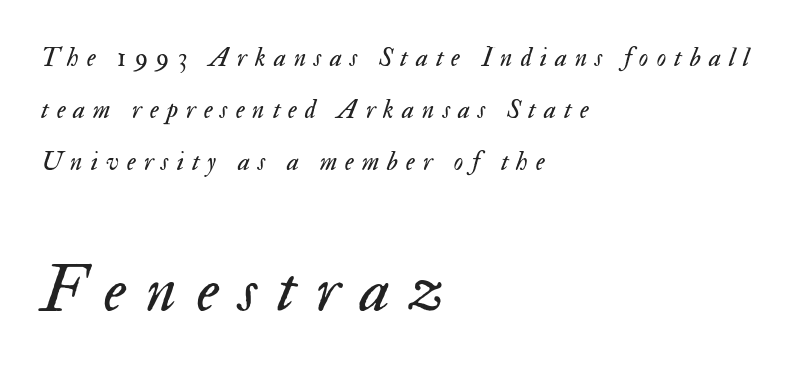
{"italic": "yes", "lean": "right", "slant_degrees": 17, "bold": "no", "weight": "regular", "width": "normal", "stroke_contrast": "medium", "x_height": "small", "monospaced": "no", "underline": "no", "align": "left", "line_spacing": "loose", "line_spacing_ratio": 2.0, "letter_spacing": "wide", "letter_spacing_em": 0.31, "larger_block": "second", "size_ratio": 2.5, "glyph_px": 65}
